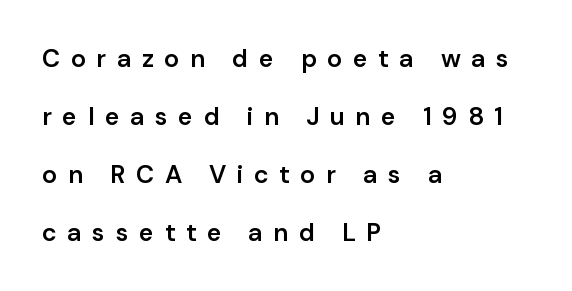
{"italic": "no", "bold": "semi", "underline": "no", "align": "left", "line_spacing": "loose", "line_spacing_ratio": 2.32, "letter_spacing": "wide", "letter_spacing_em": 0.42, "glyph_px": 25}
